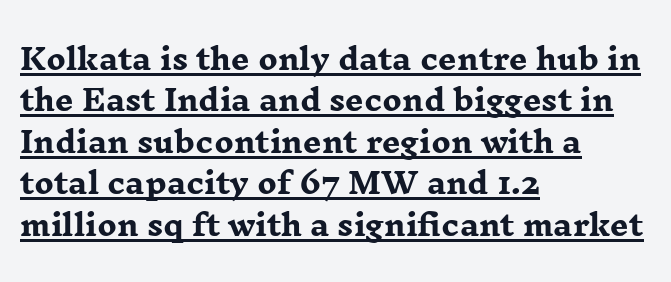
Q: Is the text bold? A: Yes.
Q: Is the text italic (slanted)? A: No, it is upright.
Q: Is the typeface a serif or a sans-serif typeface? A: Serif.
Q: Is the text underlined? A: Yes.
Q: How is the paragraph aligned? A: Left-aligned.
Q: Is the spacing between letters normal or unusually wide? A: Normal.
Q: Is the spacing between lines tight, normal or loose? A: Normal.
Q: Width (condensed, normal, or wide)? A: Wide.
Q: Stroke contrast? A: Low.
Q: x-height? A: Medium.
Q: Monospaced? A: No.
